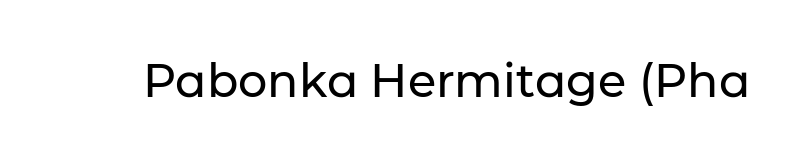
The image shows 46 px sans-serif type, upright; set normal letter spacing, not underlined; low stroke contrast and a medium x-height.
